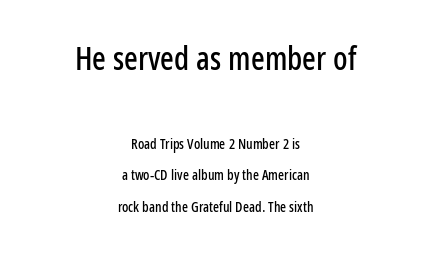
Q: Is the text italic (slanted)? A: No, it is upright.
Q: Is the typeface a serif or a sans-serif typeface? A: Sans-serif.
Q: Is the text underlined? A: No.
Q: How is the paragraph aligned? A: Centered.
Q: Is the spacing between letters normal or unusually wide? A: Normal.
Q: Is the spacing between lines tight, normal or loose? A: Loose.
Q: Which block of text is set in a larger size, the first (top) or the second (bottom)? A: The first (top) one.
Q: Width (condensed, normal, or wide)? A: Condensed.
Q: Stroke contrast? A: Low.
Q: x-height? A: Medium.
Q: Monospaced? A: No.
